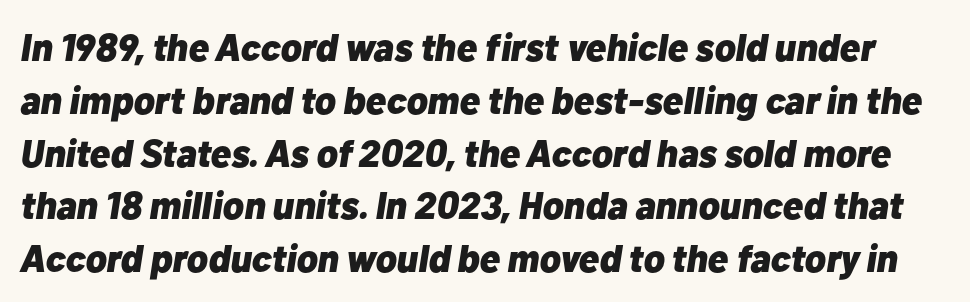
Is this a fixed-width face? No — the glyphs have proportional, varying widths. Posture: slanted. Successive baselines arrive at the customary interval. The baseline area is clear.
